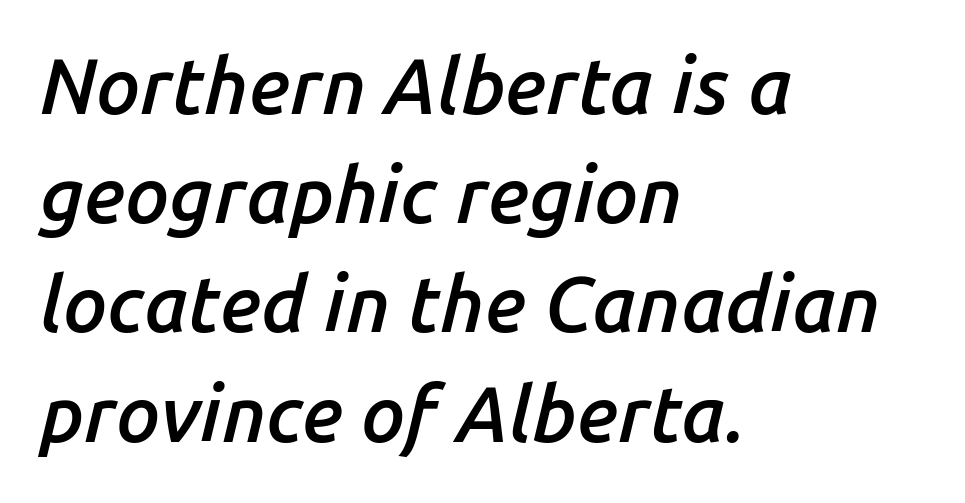
Q: Is the text bold? A: Semi-bold.
Q: Is the text italic (slanted)? A: Yes, it leans right by about 14 degrees.
Q: Is the text underlined? A: No.
Q: How is the paragraph aligned? A: Left-aligned.
Q: Is the spacing between letters normal or unusually wide? A: Normal.
Q: Is the spacing between lines tight, normal or loose? A: Normal.
Q: Width (condensed, normal, or wide)? A: Normal.
Q: Stroke contrast? A: Low.
Q: x-height? A: Medium.
Q: Monospaced? A: No.
